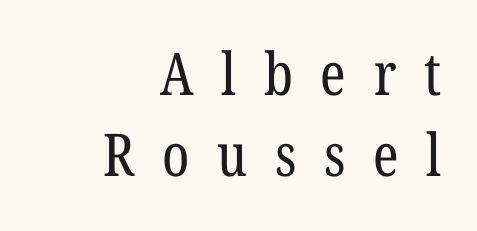
The weight would be labelled regular, book, light, or lighter still. Compared with typical paragraphs, the rows here are spaced about the same. The rendering uses natural spacing where letterforms have individual widths. Leftover space on each line is placed entirely before the opening word. Check where the strokes stop: tiny serifs finish them off. The font's upright variant was chosen for this text.
